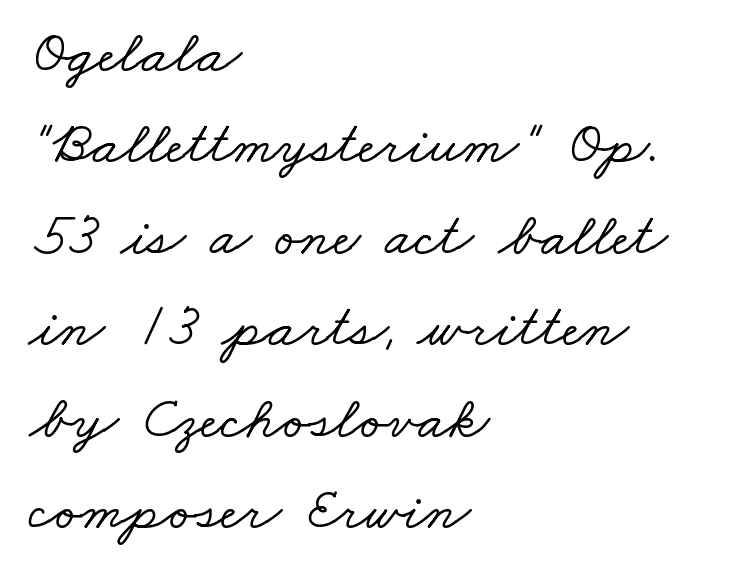
Is the letter spacing exaggerated? No — it looks like the ordinary default. Is there much room between lines? A standard amount, neither cramped nor airy. You could not count columns in this text — the font is proportionally spaced. Notice how the passage keeps a crisp vertical edge on the left only. The foot of each line stays bare and open.
